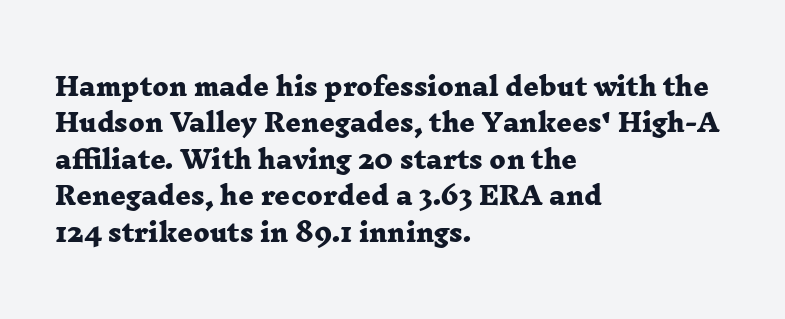
Q: Is the text bold? A: Yes.
Q: Is the text underlined? A: No.
Q: How is the paragraph aligned? A: Left-aligned.
Q: Is the spacing between letters normal or unusually wide? A: Normal.
Q: Is the spacing between lines tight, normal or loose? A: Normal.
